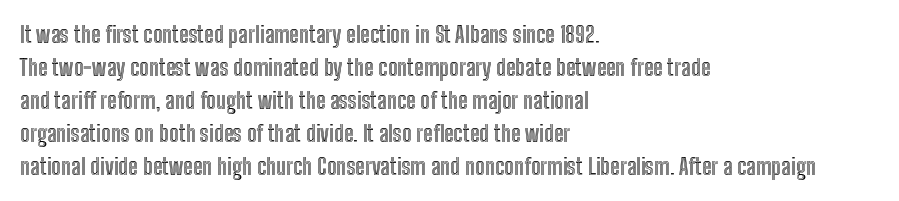
The image shows 23 px text type, upright; set left-aligned, normal line spacing (1.44x), normal letter spacing, not underlined.
